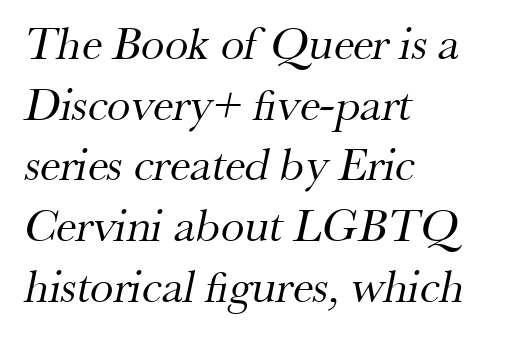
{"serif": "yes", "bold": "no", "weight": "regular", "width": "normal", "stroke_contrast": "medium", "x_height": "small", "monospaced": "no", "underline": "no", "align": "left", "line_spacing": "normal", "line_spacing_ratio": 1.29, "letter_spacing": "normal", "letter_spacing_em": 0.0, "glyph_px": 47}
